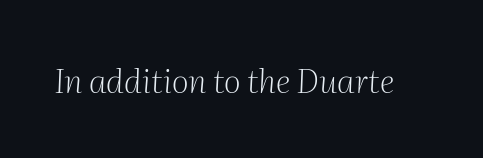
The image shows 33 px light serif type, italic (leaning right); set normal letter spacing, not underlined; medium stroke contrast and a medium x-height.
